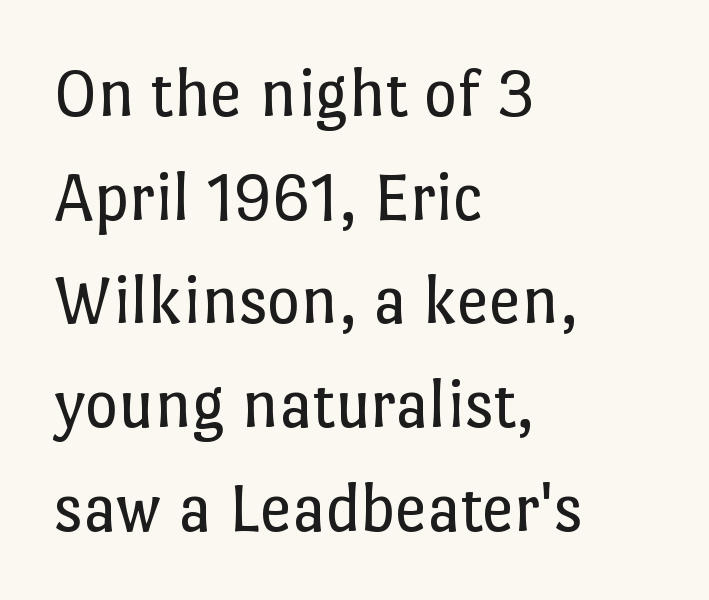
The image shows 71 px regular-weight type, upright; set left-aligned, normal line spacing (1.46x), normal letter spacing, not underlined; low stroke contrast and a medium x-height.
